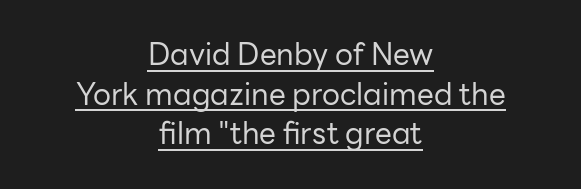
Q: Is the text bold? A: No.
Q: Is the text italic (slanted)? A: No, it is upright.
Q: Is the typeface a serif or a sans-serif typeface? A: Sans-serif.
Q: Is the text underlined? A: Yes.
Q: How is the paragraph aligned? A: Centered.
Q: Is the spacing between letters normal or unusually wide? A: Normal.
Q: Is the spacing between lines tight, normal or loose? A: Normal.
Q: Width (condensed, normal, or wide)? A: Normal.
Q: Stroke contrast? A: Low.
Q: x-height? A: Medium.
Q: Monospaced? A: No.
